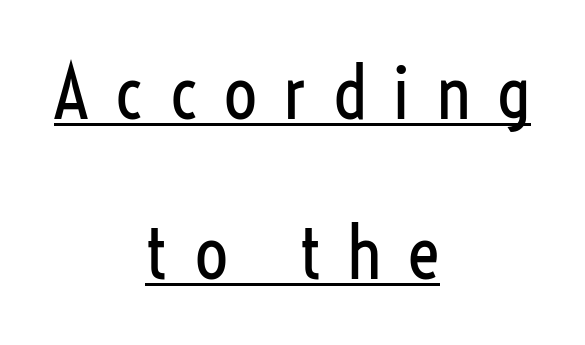
The image shows 73 px regular-weight, condensed sans-serif type, upright; set centered, loose line spacing (2.19x), unusually wide letter spacing (+0.37 em), underlined; low stroke contrast and a medium x-height.
